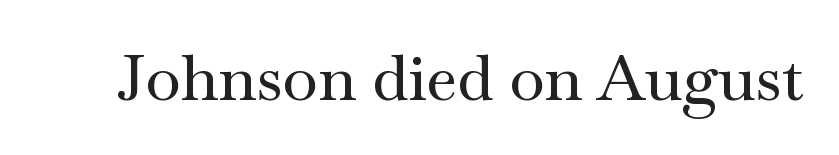
{"serif": "yes", "italic": "no", "width": "wide", "stroke_contrast": "medium", "x_height": "small", "monospaced": "no", "underline": "no", "letter_spacing": "normal", "letter_spacing_em": 0.0, "glyph_px": 64}
